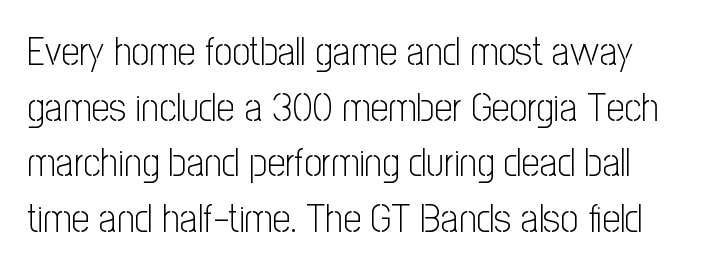
{"serif": "no", "italic": "no", "bold": "no", "weight": "light", "width": "condensed", "stroke_contrast": "low", "x_height": "medium", "monospaced": "no", "underline": "no", "line_spacing": "normal", "line_spacing_ratio": 1.39, "letter_spacing": "normal", "letter_spacing_em": 0.0, "glyph_px": 40}
